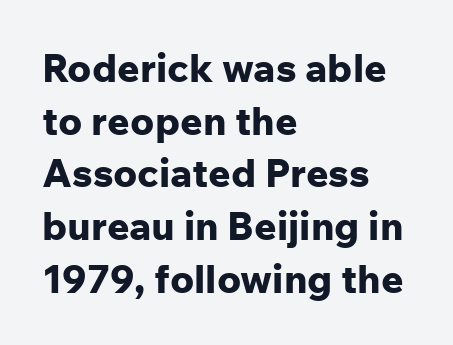
Q: Is the text bold? A: Yes.
Q: Is the text italic (slanted)? A: No, it is upright.
Q: Is the typeface a serif or a sans-serif typeface? A: Sans-serif.
Q: Is the text underlined? A: No.
Q: How is the paragraph aligned? A: Left-aligned.
Q: Is the spacing between letters normal or unusually wide? A: Normal.
Q: Is the spacing between lines tight, normal or loose? A: Normal.
Q: Width (condensed, normal, or wide)? A: Normal.
Q: Stroke contrast? A: Low.
Q: x-height? A: Medium.
Q: Monospaced? A: No.
